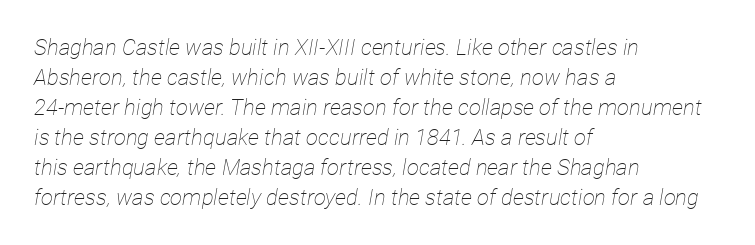
Q: Is the text bold? A: No.
Q: Is the text italic (slanted)? A: Yes, it leans right by about 12 degrees.
Q: Is the text underlined? A: No.
Q: How is the paragraph aligned? A: Left-aligned.
Q: Is the spacing between letters normal or unusually wide? A: Normal.
Q: Is the spacing between lines tight, normal or loose? A: Normal.
